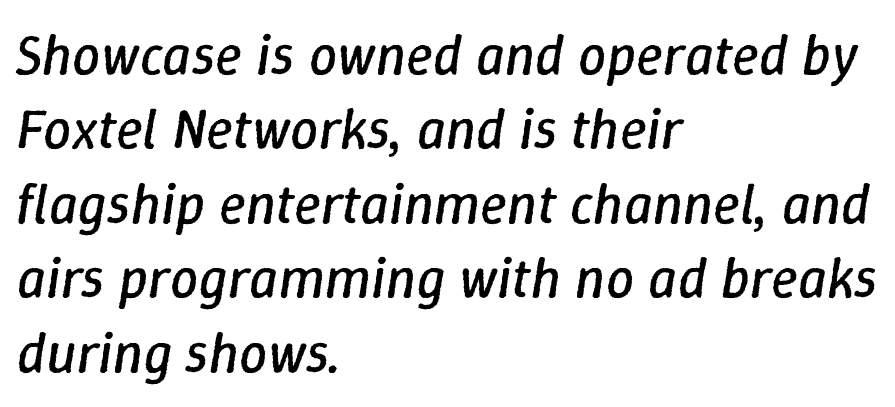
Q: Is the text bold? A: No.
Q: Is the text italic (slanted)? A: Yes, it leans right by about 9 degrees.
Q: Is the text underlined? A: No.
Q: How is the paragraph aligned? A: Left-aligned.
Q: Is the spacing between letters normal or unusually wide? A: Normal.
Q: Is the spacing between lines tight, normal or loose? A: Normal.
Q: Width (condensed, normal, or wide)? A: Normal.
Q: Stroke contrast? A: Low.
Q: x-height? A: Medium.
Q: Monospaced? A: No.
